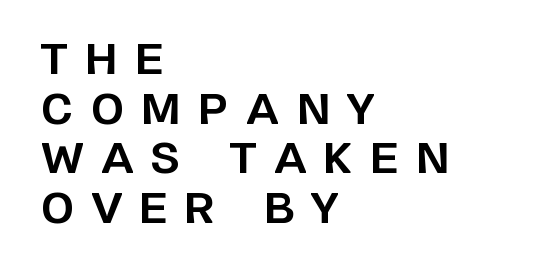
{"serif": "no", "italic": "no", "bold": "yes", "weight": "bold", "width": "normal", "stroke_contrast": "low", "x_height": "large", "monospaced": "no", "underline": "no", "align": "left", "line_spacing_ratio": 1.18, "letter_spacing": "wide", "letter_spacing_em": 0.42, "glyph_px": 42}
